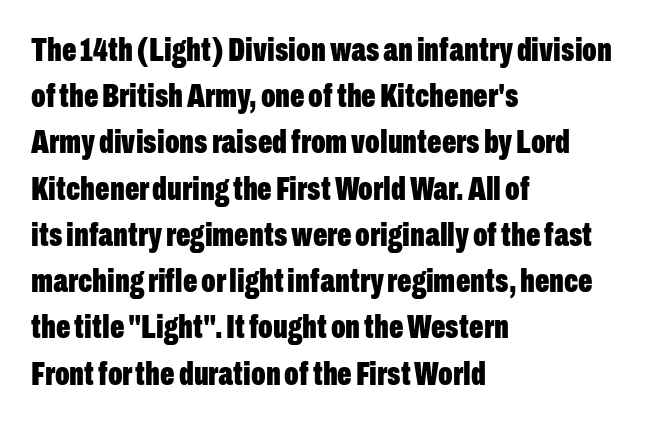
The designer went with a sans here, leaving each stem footless. The ragged edge is on the right, which tells us the setting is flush left. A typesetter would call this proportional, since set widths differ per character. What stands out about the letter spacing? Nothing — it is the standard amount.
